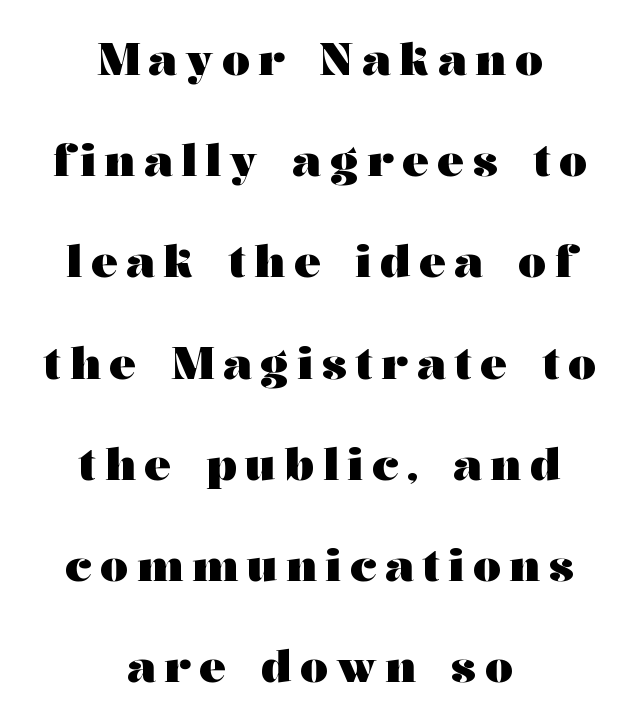
{"serif": "yes", "italic": "no", "bold": "yes", "weight": "heavy", "width": "wide", "stroke_contrast": "medium", "x_height": "medium", "monospaced": "no", "underline": "no", "align": "center", "line_spacing": "loose", "line_spacing_ratio": 2.3, "letter_spacing": "wide", "letter_spacing_em": 0.2, "glyph_px": 44}
